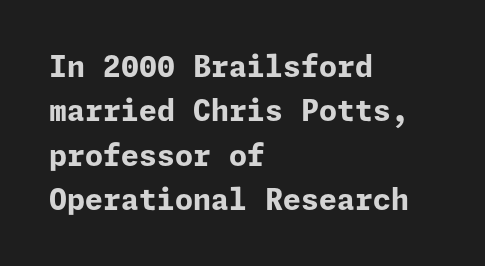
Does the lettering tilt? It doesn't — this is upright. On the weight axis this lands at bold, roughly 700. A student would call this left alignment; a typographer would say flush left, rag right. Rows of type keep a routine distance in the vertical direction. Regarding serifs, this sample does without them.
